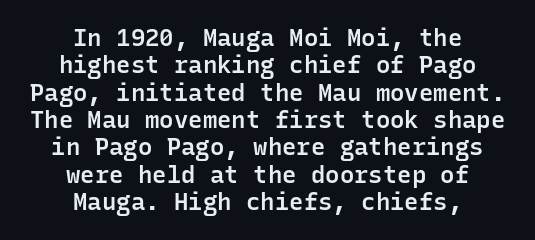
{"italic": "no", "bold": "semi", "underline": "no", "align": "center", "line_spacing": "tight", "line_spacing_ratio": 1.14, "letter_spacing": "normal", "letter_spacing_em": 0.0, "glyph_px": 24}
